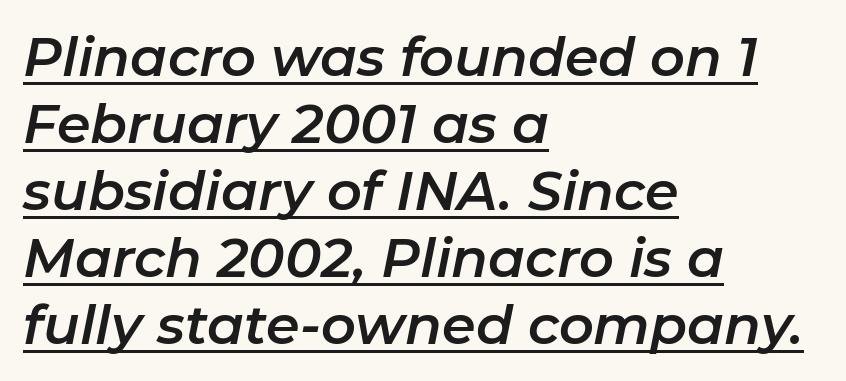
Q: Is the text italic (slanted)? A: Yes, it leans right by about 11 degrees.
Q: Is the text underlined? A: Yes.
Q: How is the paragraph aligned? A: Left-aligned.
Q: Is the spacing between letters normal or unusually wide? A: Normal.
Q: Width (condensed, normal, or wide)? A: Normal.
Q: Stroke contrast? A: Low.
Q: x-height? A: Medium.
Q: Monospaced? A: No.
